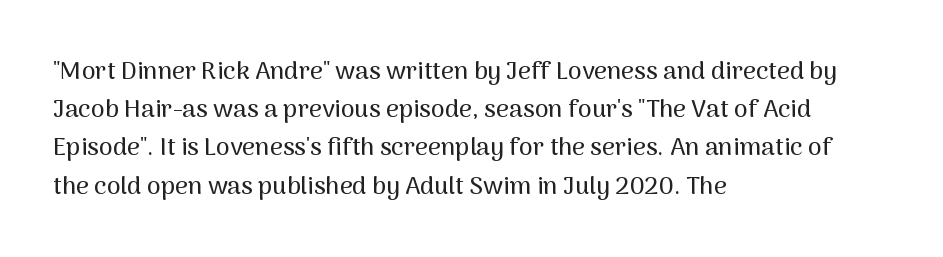
The image shows 25 px text type, upright; set left-aligned, normal line spacing (1.53x), normal letter spacing, not underlined.
